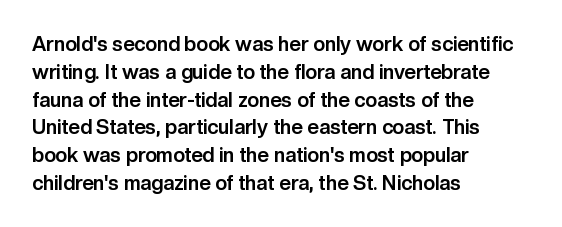
Q: Is the text bold? A: Yes.
Q: Is the text italic (slanted)? A: No, it is upright.
Q: Is the text underlined? A: No.
Q: How is the paragraph aligned? A: Left-aligned.
Q: Is the spacing between letters normal or unusually wide? A: Normal.
Q: Is the spacing between lines tight, normal or loose? A: Normal.
